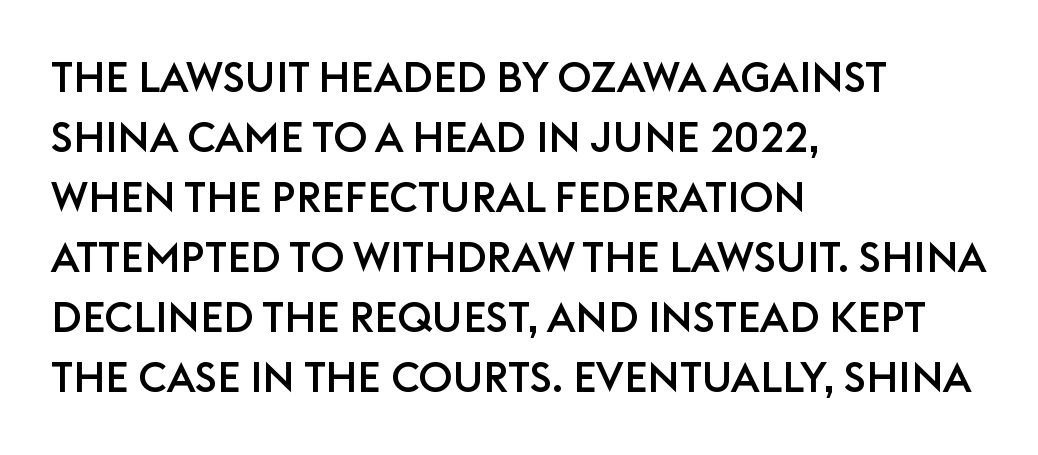
{"serif": "no", "italic": "no", "width": "normal", "stroke_contrast": "low", "x_height": "large", "monospaced": "no", "underline": "no", "align": "left", "line_spacing": "normal", "line_spacing_ratio": 1.43, "letter_spacing": "normal", "letter_spacing_em": 0.0, "glyph_px": 42}
